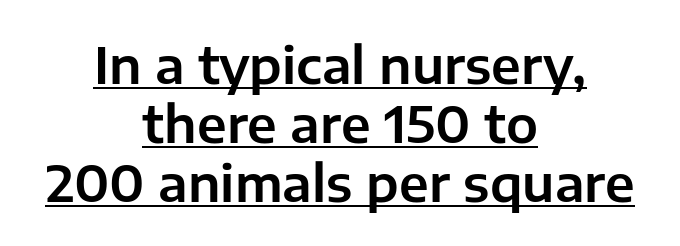
Q: Is the text italic (slanted)? A: No, it is upright.
Q: Is the typeface a serif or a sans-serif typeface? A: Sans-serif.
Q: Is the text underlined? A: Yes.
Q: How is the paragraph aligned? A: Centered.
Q: Is the spacing between letters normal or unusually wide? A: Normal.
Q: Width (condensed, normal, or wide)? A: Normal.
Q: Stroke contrast? A: Low.
Q: x-height? A: Medium.
Q: Monospaced? A: No.
